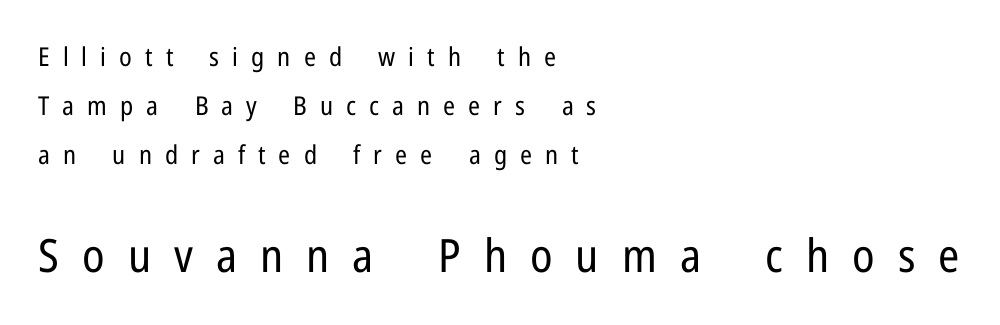
The image shows 46 px regular-weight, condensed sans-serif type, upright; set left-aligned, line spacing 1.89x, unusually wide letter spacing (+0.5 em), not underlined; the second (bottom) block is 1.77x larger; low stroke contrast and a medium x-height.
